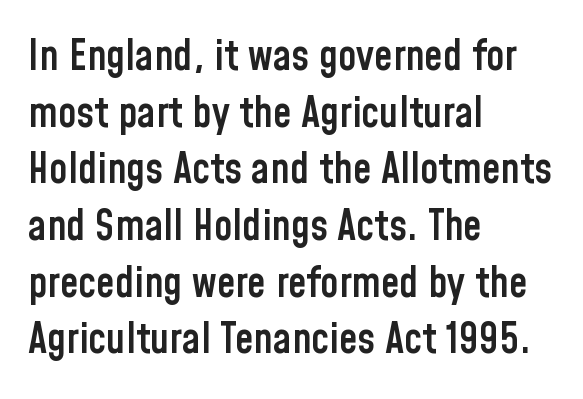
The image shows 42 px semibold, condensed sans-serif type, upright; set left-aligned, normal line spacing (1.35x), normal letter spacing, not underlined; low stroke contrast and a medium x-height.
